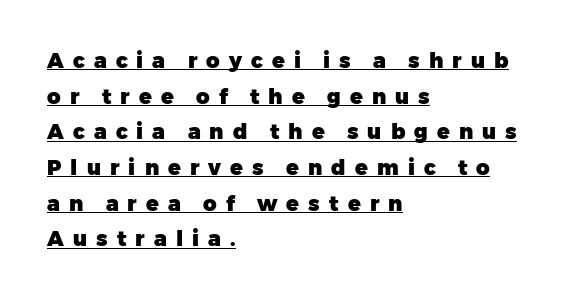
The image shows 21 px bold type, upright; set left-aligned, normal line spacing (1.7x), unusually wide letter spacing (+0.43 em), underlined.
